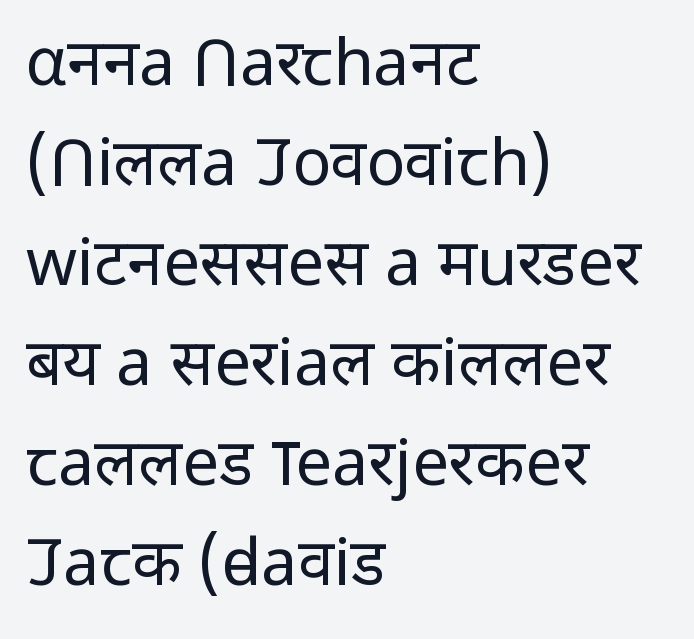
The gaps between neighbouring characters are ordinary and unremarkable. The text was rendered using a sans face with plain stroke endings. The passage shown is typed in a proportional face where columns would drift. The glyphs are unaccompanied by any horizontal stroke below them.
